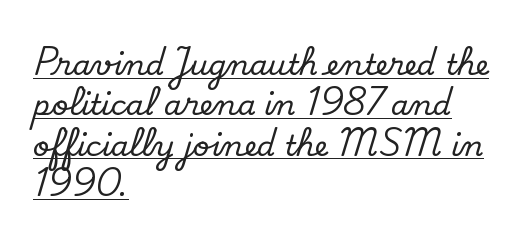
Type style note: has serifs. Each line starts at the same left margin while the right side varies. One glance says typical: line gaps are just what's usual. Each letter keeps its own natural width here, so spacing adapts to shape.
